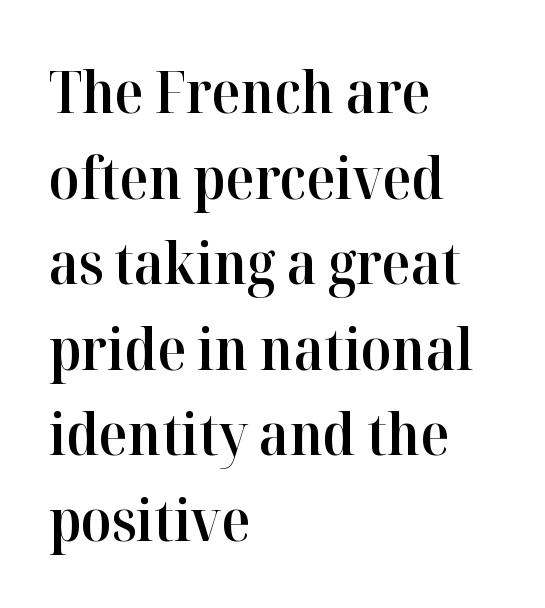
Honestly, there is no underline to notice here at all. Observe the serifs anchoring each vertical stroke in this sample. These lines are set flush left with a ragged right edge. Every letter is mildly thick-stroked: semibold rather than bold. Here the designer chose a conventional face with non-uniform glyph widths.
